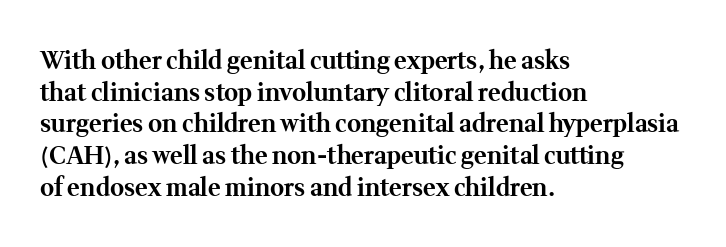
{"italic": "no", "bold": "yes", "underline": "no", "align": "left", "line_spacing": "normal", "line_spacing_ratio": 1.32, "letter_spacing": "normal", "letter_spacing_em": 0.0, "glyph_px": 24}
